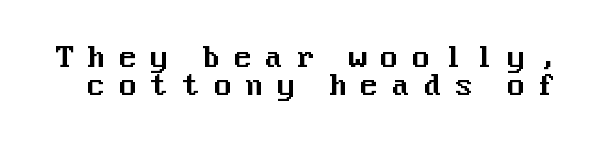
{"serif": "no", "italic": "no", "width": "normal", "stroke_contrast": "medium", "x_height": "medium", "underline": "no", "line_spacing": "tight", "line_spacing_ratio": 1.0, "letter_spacing": "wide", "letter_spacing_em": 0.44, "glyph_px": 28}
